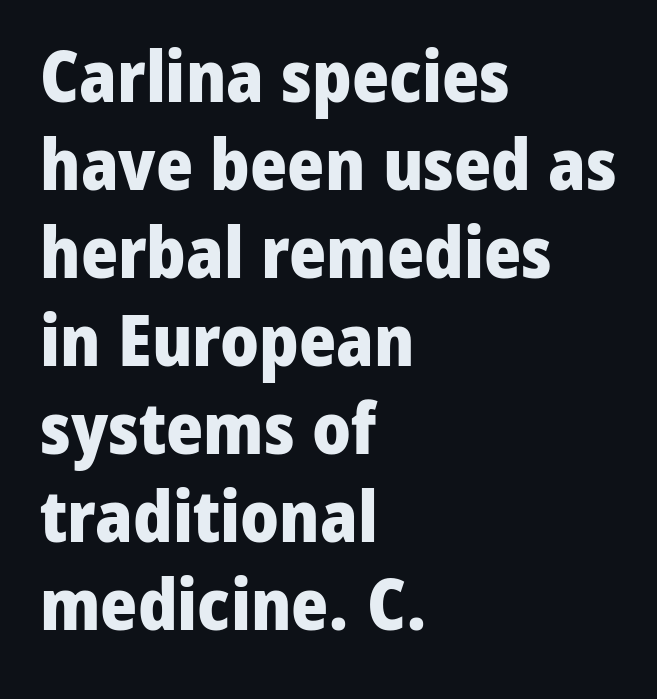
Q: Is the text bold? A: Yes.
Q: Is the text italic (slanted)? A: No, it is upright.
Q: Is the typeface a serif or a sans-serif typeface? A: Sans-serif.
Q: Is the text underlined? A: No.
Q: How is the paragraph aligned? A: Left-aligned.
Q: Is the spacing between letters normal or unusually wide? A: Normal.
Q: Width (condensed, normal, or wide)? A: Normal.
Q: Stroke contrast? A: Low.
Q: x-height? A: Medium.
Q: Monospaced? A: No.
